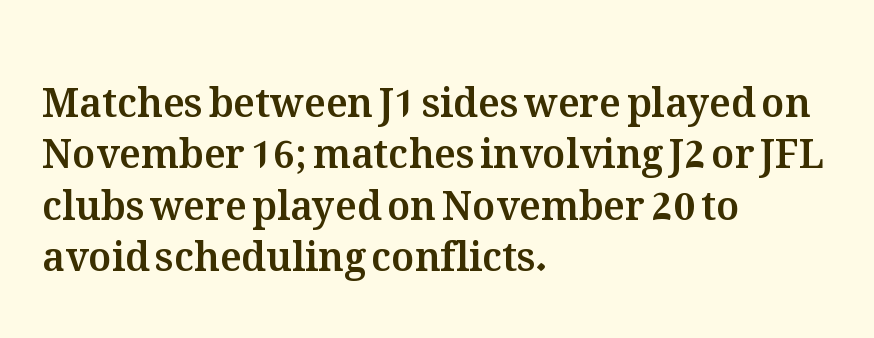
The image shows 39 px text type, upright; set left-aligned, normal line spacing (1.32x), normal letter spacing, not underlined; medium stroke contrast and a medium x-height.
